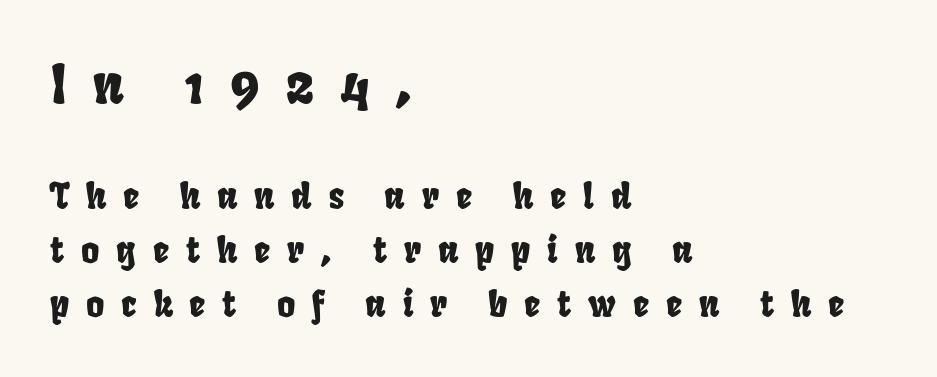
{"serif": "no", "width": "condensed", "stroke_contrast": "low", "x_height": "large", "monospaced": "no", "underline": "no", "align": "left", "line_spacing": "normal", "line_spacing_ratio": 1.54, "letter_spacing": "wide", "letter_spacing_em": 0.48, "larger_block": "first", "size_ratio": 1.51, "glyph_px": 53}
